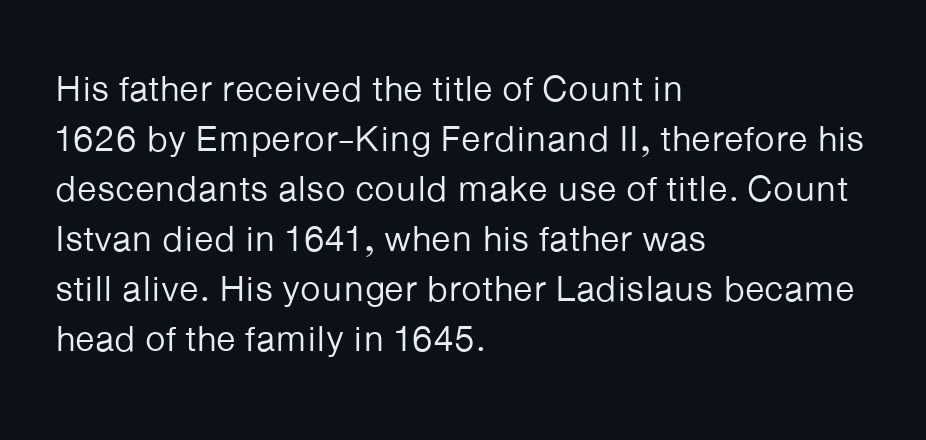
{"serif": "no", "italic": "no", "bold": "no", "weight": "regular", "width": "normal", "stroke_contrast": "low", "x_height": "medium", "monospaced": "no", "underline": "no", "align": "left", "line_spacing": "normal", "line_spacing_ratio": 1.39, "letter_spacing": "normal", "letter_spacing_em": 0.0, "glyph_px": 36}
